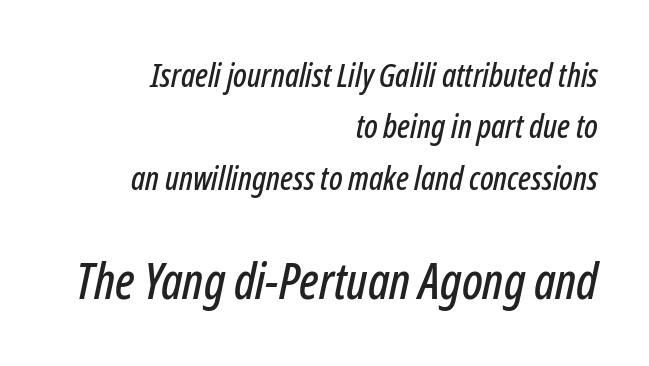
Characters are canted at an angle relative to the baseline's perpendicular. Which margin do the lines hug? The right one — the left edge is uneven. Reading down the column, the eye jumps a familiar distance to each next line. This layout puts the modest block above and the oversized block below.
